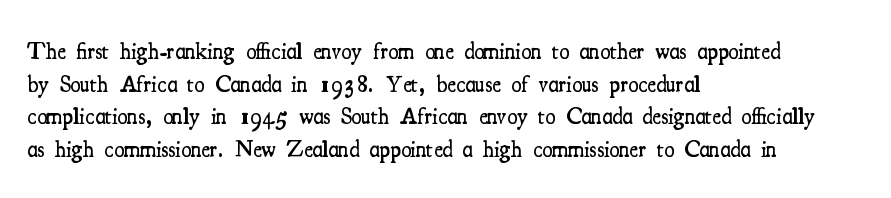
A classic flush-left, rag-right setting is used for this passage. Inter-character spacing is left at the font's built-in metrics. Notice how descenders clear the ascenders below comfortably — that's standard leading. Stroke thickness is moderately raised; the sample reads as semibold. Quick note: underline off.
